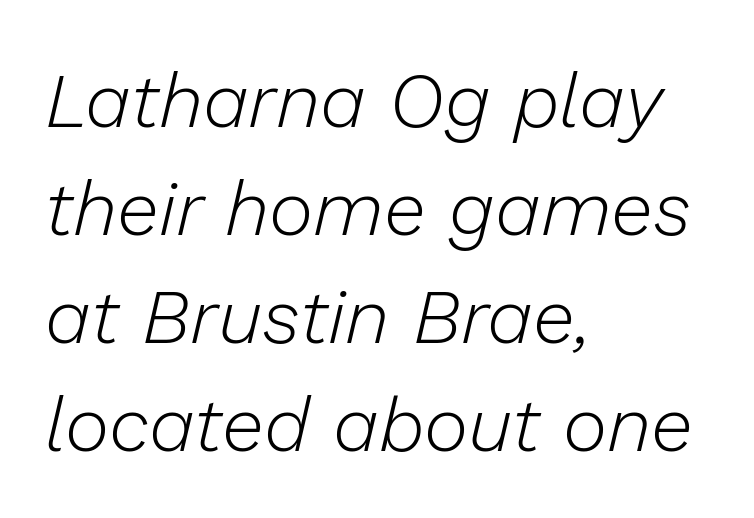
The specimen reads as italic at a glance. Every row of glyphs begins at an identical x-position on the left. The baseline area is clear. Think of a printed novel: that variable character pitch is what you see here.
